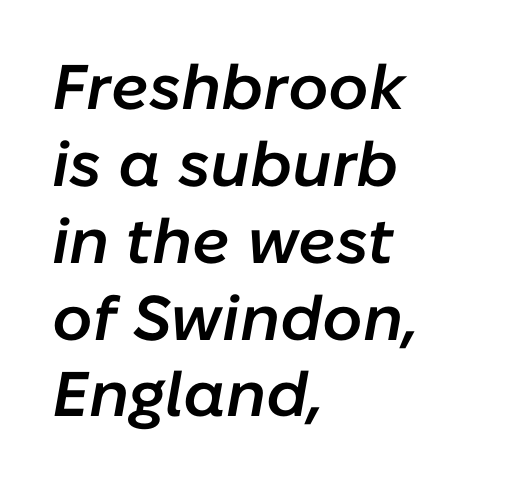
Characters are canted at an angle relative to the baseline's perpendicular. Between one letter and the next there's only the usual sliver of space. The letters advance in unequal steps, a hallmark of proportional type. The characters look somewhat weighty, a semibold short of true bold. No word sits above an underline.
